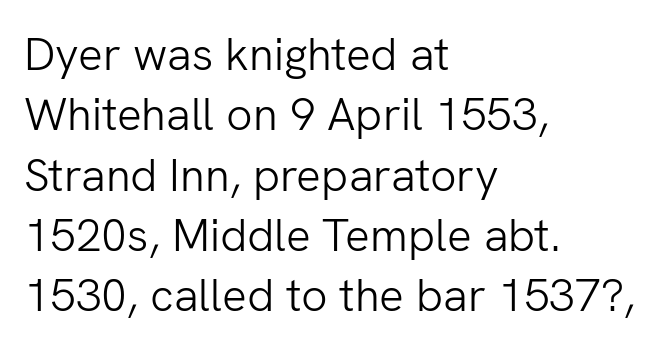
Q: Is the text bold? A: No.
Q: Is the text italic (slanted)? A: No, it is upright.
Q: Is the typeface a serif or a sans-serif typeface? A: Sans-serif.
Q: Is the text underlined? A: No.
Q: How is the paragraph aligned? A: Left-aligned.
Q: Is the spacing between letters normal or unusually wide? A: Normal.
Q: Is the spacing between lines tight, normal or loose? A: Normal.
Q: Width (condensed, normal, or wide)? A: Normal.
Q: Stroke contrast? A: Low.
Q: x-height? A: Medium.
Q: Monospaced? A: No.
